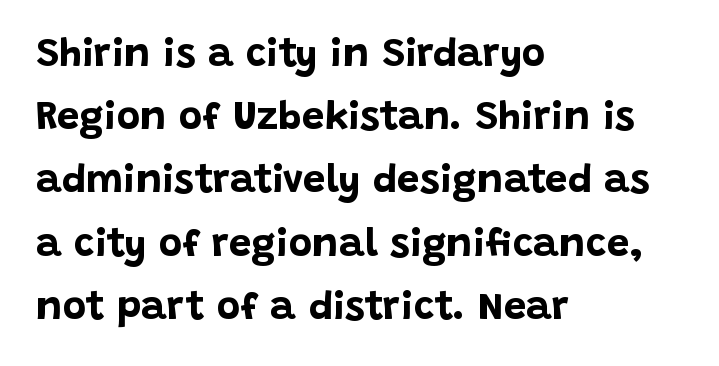
{"serif": "no", "italic": "no", "bold": "yes", "weight": "bold", "width": "normal", "stroke_contrast": "low", "x_height": "large", "monospaced": "no", "underline": "no", "align": "left", "line_spacing": "normal", "line_spacing_ratio": 1.58, "letter_spacing": "normal", "letter_spacing_em": 0.0, "glyph_px": 40}
